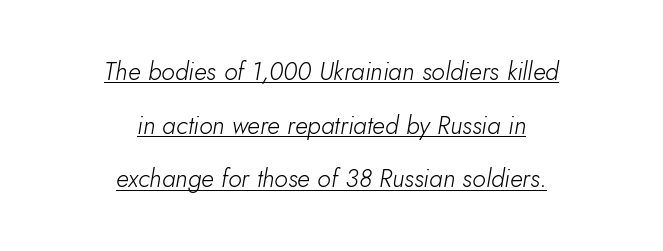
{"italic": "yes", "lean": "right", "slant_degrees": 5, "bold": "no", "underline": "yes", "align": "center", "line_spacing": "loose", "line_spacing_ratio": 2.15, "letter_spacing": "normal", "letter_spacing_em": 0.0, "glyph_px": 25}
